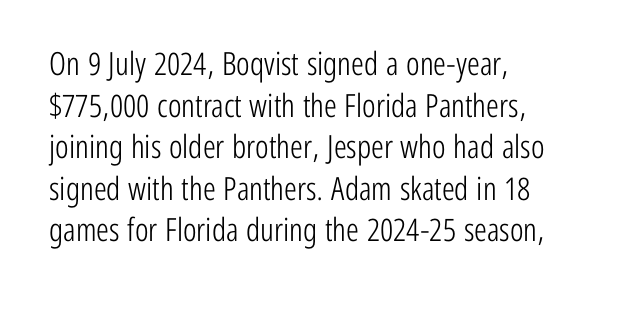
Vertical stems look standard width or narrower in stroke. Check where the strokes stop: nothing finishes them off — pure sans. Underline: absent. Whoever set this chose a conventional vertical rhythm. The passage shown is typed in a proportional face where columns would drift. Standard letterfit; no display-style spreading of the glyphs.
